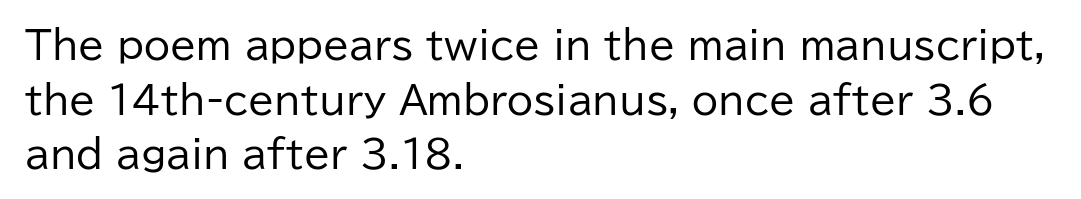
{"serif": "no", "italic": "no", "bold": "no", "weight": "regular", "width": "normal", "stroke_contrast": "low", "x_height": "medium", "monospaced": "no", "underline": "no", "align": "left", "line_spacing": "normal", "line_spacing_ratio": 1.44, "letter_spacing": "normal", "letter_spacing_em": 0.0, "glyph_px": 38}
